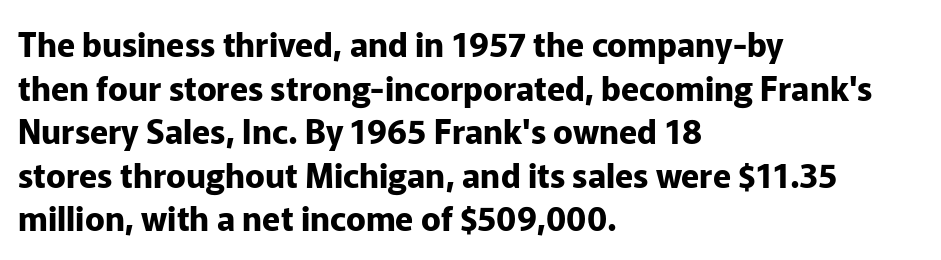
In terms of letterform style, serifs are entirely absent. The axis of the letterforms is exactly vertical. The words here are not underlined. Notice how the passage keeps a crisp vertical edge on the left only. In terms of leading, this rendering sits right in the middle. Weight: bold.
